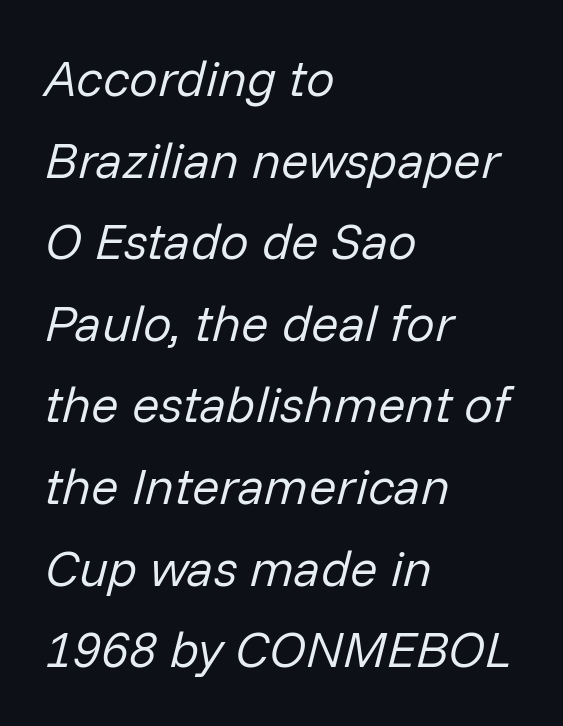
The image shows 51 px regular-weight type, italic (leaning right); set left-aligned, normal line spacing (1.6x), normal letter spacing, not underlined; low stroke contrast and a medium x-height.
